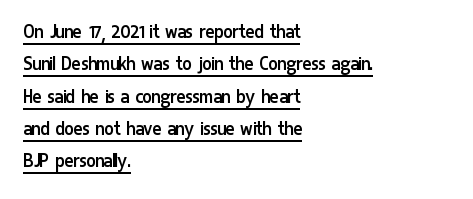
The image shows 22 px text type, upright; set left-aligned, normal line spacing (1.47x), normal letter spacing, underlined.
